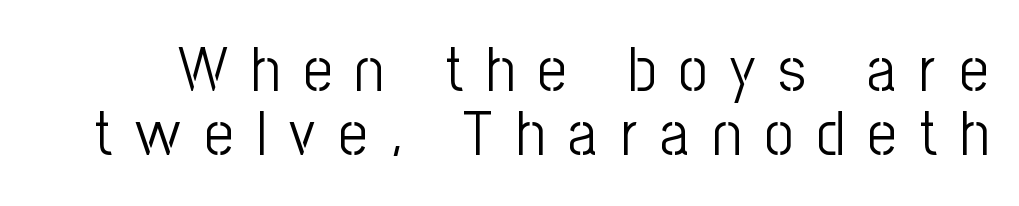
{"serif": "no", "italic": "no", "bold": "no", "weight": "light", "width": "condensed", "stroke_contrast": "low", "x_height": "medium", "monospaced": "no", "underline": "no", "line_spacing": "tight", "line_spacing_ratio": 1.01, "letter_spacing": "wide", "letter_spacing_em": 0.37, "glyph_px": 63}
